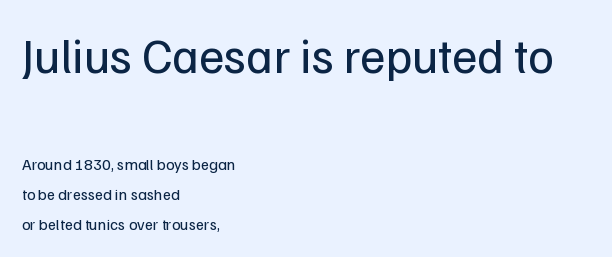
Caption: multi-line text, flush left, ragged right. Between these two stacked blocks, the higher one wins on size. Vertical stems look standard width or narrower in stroke. The face used here is rendered with its standard letterfit. The passage shown is typeset with a sans-serif family.
